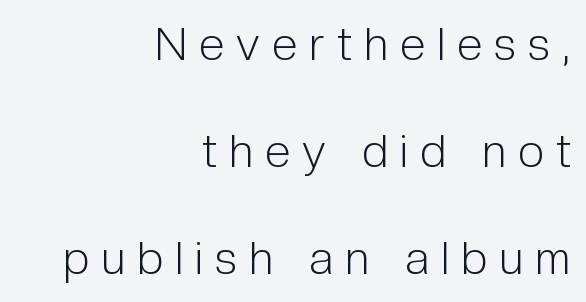
The image shows 46 px light, condensed sans-serif type, upright; set right-aligned, loose line spacing (2.33x), unusually wide letter spacing (+0.27 em), not underlined; low stroke contrast and a medium x-height.
